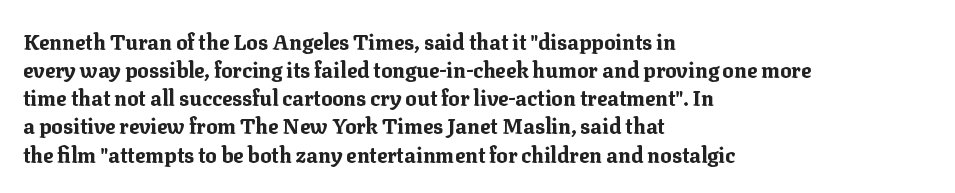
Q: Is the text bold? A: Yes.
Q: Is the text italic (slanted)? A: No, it is upright.
Q: Is the text underlined? A: No.
Q: How is the paragraph aligned? A: Left-aligned.
Q: Is the spacing between letters normal or unusually wide? A: Normal.
Q: Is the spacing between lines tight, normal or loose? A: Normal.
